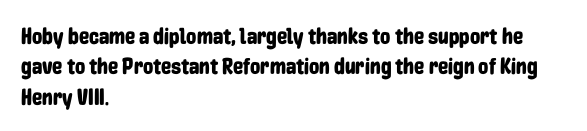
{"italic": "no", "underline": "no", "align": "left", "line_spacing": "normal", "line_spacing_ratio": 1.32, "letter_spacing": "normal", "letter_spacing_em": 0.0, "glyph_px": 23}
